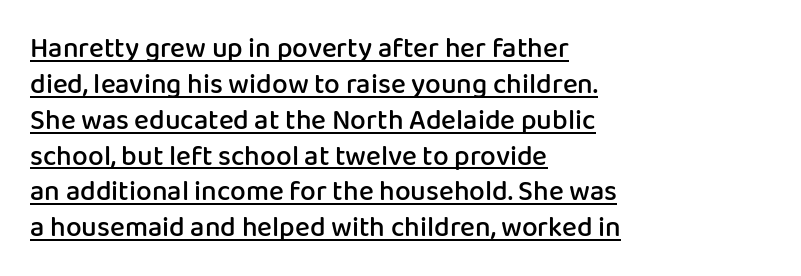
The image shows 28 px semibold sans-serif type, upright; set left-aligned, normal line spacing (1.28x), normal letter spacing, underlined; low stroke contrast and a medium x-height.
